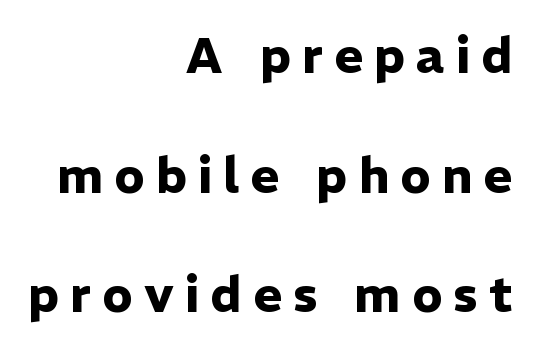
Q: Is the text bold? A: Yes.
Q: Is the text italic (slanted)? A: No, it is upright.
Q: Is the typeface a serif or a sans-serif typeface? A: Sans-serif.
Q: Is the text underlined? A: No.
Q: How is the paragraph aligned? A: Right-aligned.
Q: Is the spacing between letters normal or unusually wide? A: Unusually wide.
Q: Is the spacing between lines tight, normal or loose? A: Loose.
Q: Width (condensed, normal, or wide)? A: Normal.
Q: Stroke contrast? A: Low.
Q: x-height? A: Medium.
Q: Monospaced? A: No.
